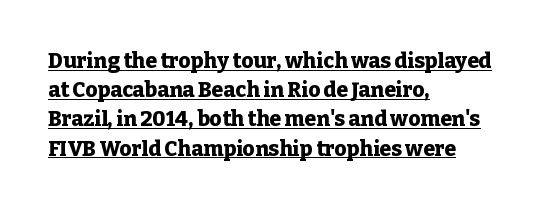
{"italic": "no", "bold": "yes", "underline": "yes", "align": "left", "line_spacing": "normal", "line_spacing_ratio": 1.39, "letter_spacing": "normal", "letter_spacing_em": 0.0, "glyph_px": 21}
